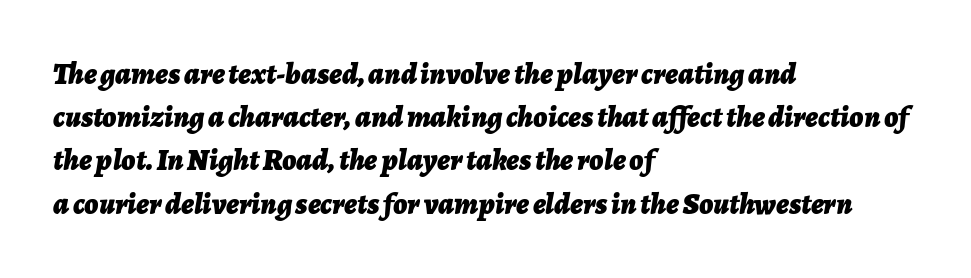
{"italic": "yes", "lean": "right", "slant_degrees": 7, "bold": "yes", "weight": "bold", "width": "normal", "stroke_contrast": "low", "x_height": "medium", "monospaced": "no", "underline": "no", "align": "left", "line_spacing": "normal", "line_spacing_ratio": 1.44, "letter_spacing": "normal", "letter_spacing_em": 0.0, "glyph_px": 30}
